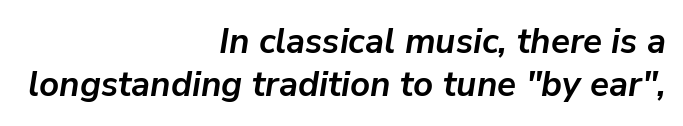
Just letters on the line, the space beneath them empty. Is the block centered? No — it sits flush against the right margin. Caption: standard tracking, unaltered. An italicized treatment has been applied to the whole sample. Does the weight exceed regular? Yes, all the way to bold. Varying glyph widths throughout — classic text-font behaviour.
